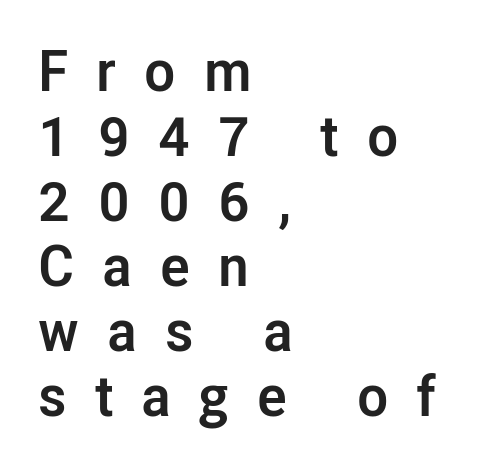
{"serif": "no", "italic": "no", "bold": "yes", "weight": "semibold", "width": "normal", "stroke_contrast": "low", "x_height": "medium", "monospaced": "no", "underline": "no", "align": "left", "line_spacing": "tight", "line_spacing_ratio": 1.14, "letter_spacing": "wide", "letter_spacing_em": 0.49, "glyph_px": 57}
